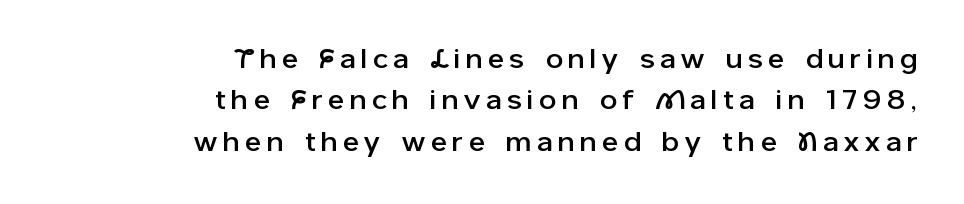
{"italic": "no", "underline": "no", "align": "right", "line_spacing": "normal", "line_spacing_ratio": 1.53, "letter_spacing": "wide", "letter_spacing_em": 0.22, "glyph_px": 27}
